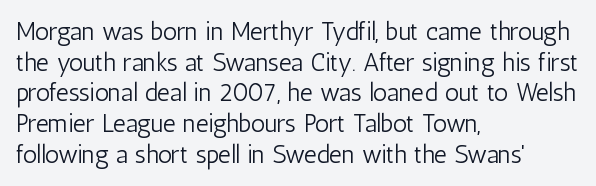
The letters look calm and open, with moderate or lighter stems. Descenders are the only things crossing below the line. Left-aligned paragraph, ragged on the right. Short note: letters normally spaced.
